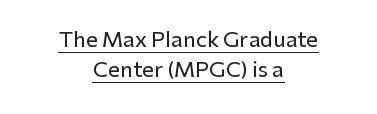
{"italic": "no", "underline": "yes", "align": "center", "line_spacing": "normal", "line_spacing_ratio": 1.43, "letter_spacing": "normal", "letter_spacing_em": 0.0, "glyph_px": 21}
